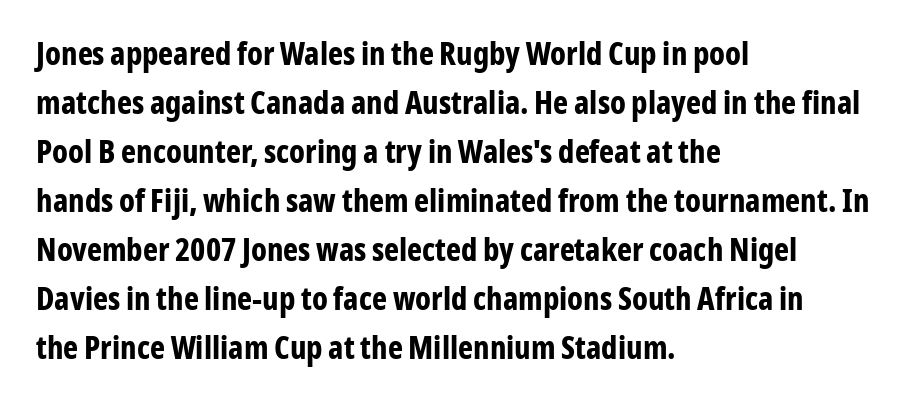
Q: Is the text bold? A: Yes.
Q: Is the text italic (slanted)? A: No, it is upright.
Q: Is the typeface a serif or a sans-serif typeface? A: Sans-serif.
Q: Is the text underlined? A: No.
Q: How is the paragraph aligned? A: Left-aligned.
Q: Is the spacing between letters normal or unusually wide? A: Normal.
Q: Is the spacing between lines tight, normal or loose? A: Normal.
Q: Width (condensed, normal, or wide)? A: Condensed.
Q: Stroke contrast? A: Low.
Q: x-height? A: Medium.
Q: Monospaced? A: No.
